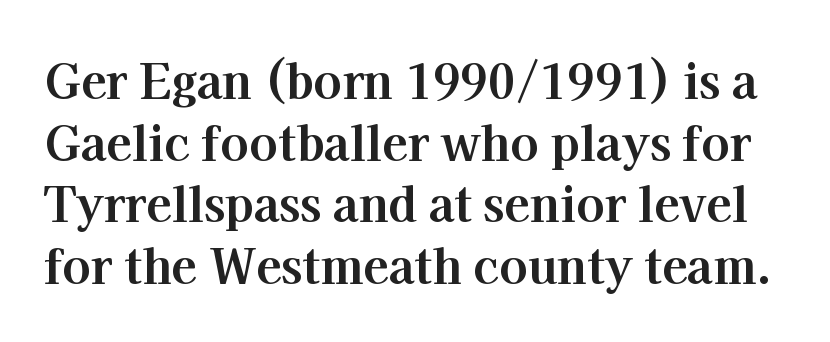
{"serif": "yes", "italic": "no", "bold": "yes", "weight": "bold", "width": "normal", "stroke_contrast": "high", "x_height": "medium", "monospaced": "no", "underline": "no", "line_spacing": "normal", "line_spacing_ratio": 1.31, "letter_spacing": "normal", "letter_spacing_em": 0.0, "glyph_px": 47}
